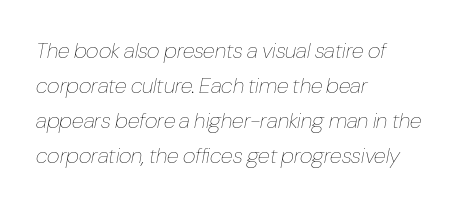
Line spacing here is normal. Characters are canted at an angle relative to the baseline's perpendicular. The space directly below the letters is spotless. Counters stay open thanks to moderate or lighter strokes. Students, note that the glyphs here touch the page at normal intervals.
